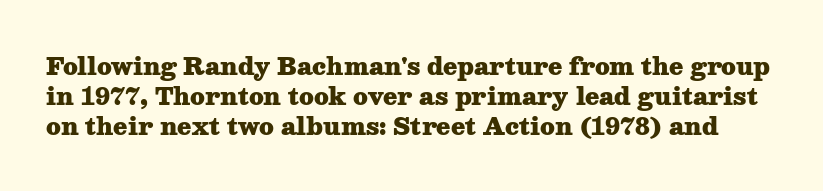
Q: Is the text bold? A: Yes.
Q: Is the text italic (slanted)? A: No, it is upright.
Q: Is the text underlined? A: No.
Q: Is the spacing between letters normal or unusually wide? A: Normal.
Q: Is the spacing between lines tight, normal or loose? A: Normal.
